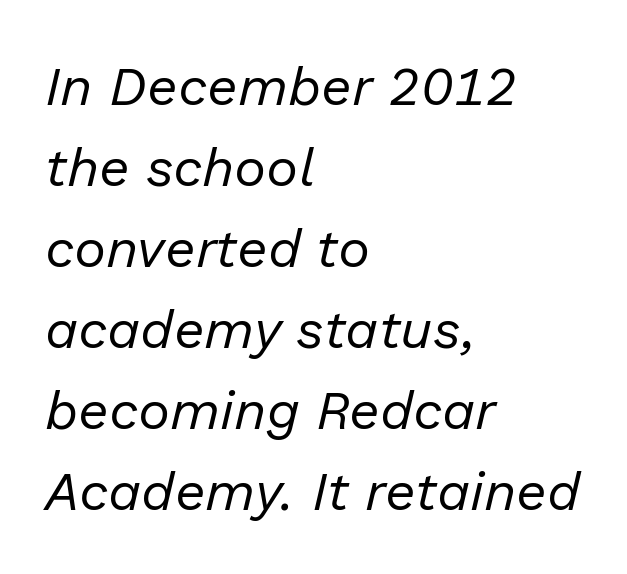
Q: Is the text bold? A: No.
Q: Is the text italic (slanted)? A: Yes, it leans right by about 13 degrees.
Q: Is the text underlined? A: No.
Q: How is the paragraph aligned? A: Left-aligned.
Q: Is the spacing between letters normal or unusually wide? A: Normal.
Q: Is the spacing between lines tight, normal or loose? A: Normal.
Q: Width (condensed, normal, or wide)? A: Normal.
Q: Stroke contrast? A: Low.
Q: x-height? A: Medium.
Q: Monospaced? A: No.
